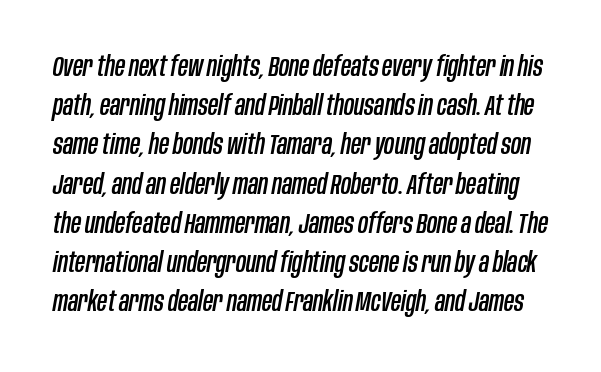
{"italic": "yes", "lean": "right", "slant_degrees": 10, "width": "condensed", "stroke_contrast": "low", "x_height": "large", "monospaced": "no", "underline": "no", "line_spacing": "normal", "line_spacing_ratio": 1.4, "letter_spacing": "normal", "letter_spacing_em": 0.0, "glyph_px": 28}
